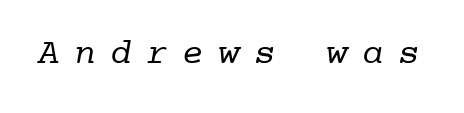
{"serif": "yes", "bold": "no", "weight": "regular", "width": "normal", "stroke_contrast": "low", "x_height": "medium", "monospaced": "yes", "underline": "no", "letter_spacing": "wide", "letter_spacing_em": 0.4, "glyph_px": 36}
